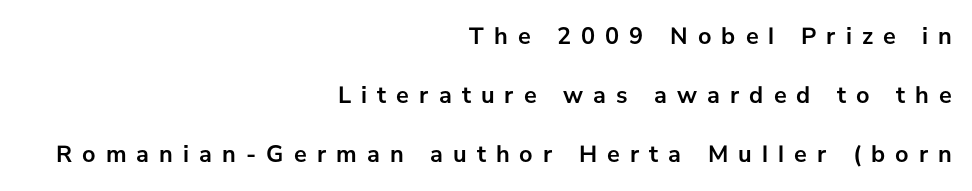
The image shows 24 px bold type, upright; set right-aligned, loose line spacing (2.45x), unusually wide letter spacing (+0.42 em), not underlined.
